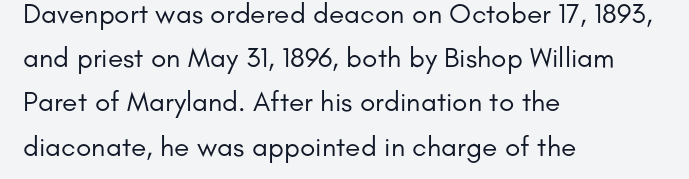
The image shows 28 px regular-weight sans-serif type, upright; set left-aligned, normal line spacing (1.58x), normal letter spacing, not underlined; low stroke contrast and a small x-height.
